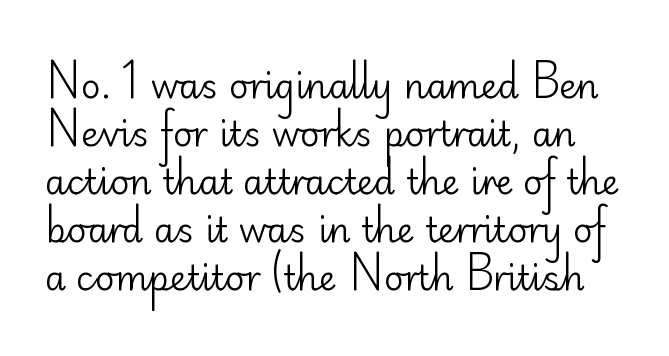
Look at the tracking — it's just the regular setting, nothing added. A typesetter would mark this as roman, not italic. The passage shown is typeset with a sans-serif family. Interline gaps are of average width in this sample.
